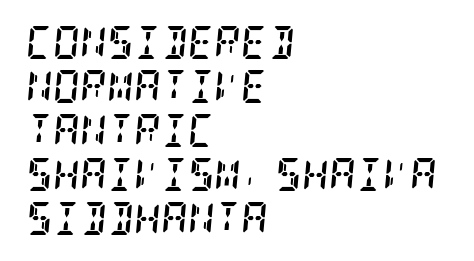
The image shows 33 px semibold, condensed serif type, italic (leaning right); set left-aligned, normal line spacing (1.33x), normal letter spacing, not underlined; low stroke contrast and a large x-height.
